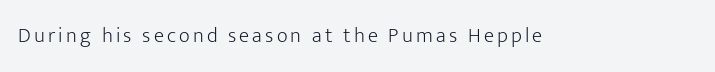
{"italic": "no", "bold": "no", "underline": "no", "glyph_px": 21}
